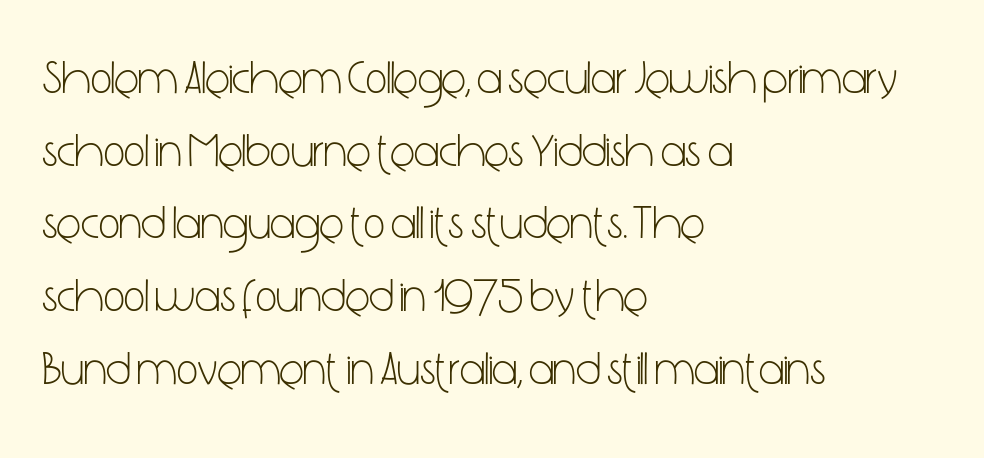
Q: Is the text bold? A: No.
Q: Is the text italic (slanted)? A: No, it is upright.
Q: Is the typeface a serif or a sans-serif typeface? A: Sans-serif.
Q: Is the text underlined? A: No.
Q: How is the paragraph aligned? A: Left-aligned.
Q: Is the spacing between letters normal or unusually wide? A: Normal.
Q: Is the spacing between lines tight, normal or loose? A: Normal.
Q: Width (condensed, normal, or wide)? A: Condensed.
Q: Stroke contrast? A: Low.
Q: x-height? A: Medium.
Q: Monospaced? A: No.
